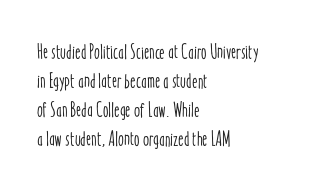
{"italic": "no", "underline": "no", "align": "left", "line_spacing": "normal", "line_spacing_ratio": 1.38, "letter_spacing": "normal", "letter_spacing_em": 0.0, "glyph_px": 21}
